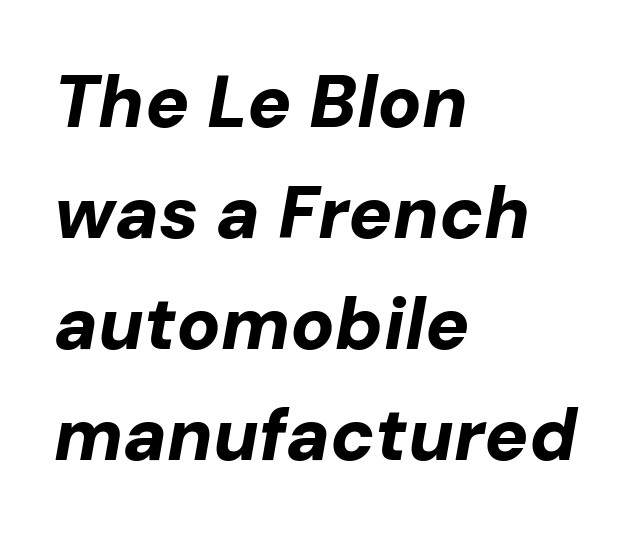
{"italic": "yes", "lean": "right", "slant_degrees": 10, "bold": "yes", "weight": "bold", "width": "normal", "stroke_contrast": "low", "x_height": "medium", "monospaced": "no", "underline": "no", "align": "left", "line_spacing": "normal", "line_spacing_ratio": 1.52, "letter_spacing": "normal", "letter_spacing_em": 0.0, "glyph_px": 73}
